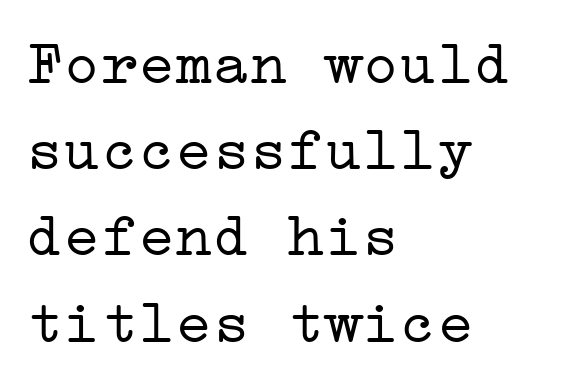
Q: Is the text bold? A: No.
Q: Is the text italic (slanted)? A: No, it is upright.
Q: Is the typeface a serif or a sans-serif typeface? A: Serif.
Q: Is the text underlined? A: No.
Q: How is the paragraph aligned? A: Left-aligned.
Q: Is the spacing between letters normal or unusually wide? A: Normal.
Q: Is the spacing between lines tight, normal or loose? A: Normal.
Q: Width (condensed, normal, or wide)? A: Wide.
Q: Stroke contrast? A: Low.
Q: x-height? A: Medium.
